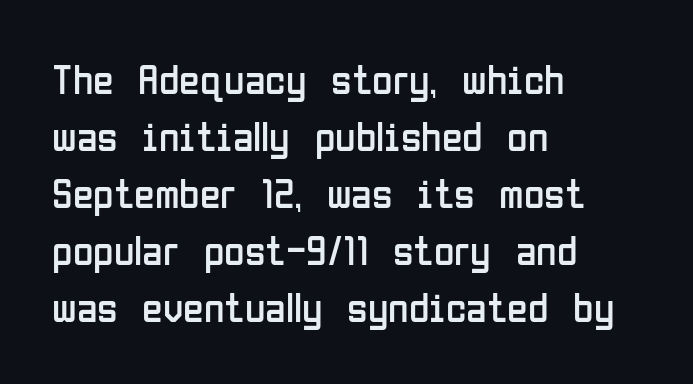
The image shows 42 px regular-weight, condensed sans-serif type, upright; set left-aligned, normal line spacing (1.36x), normal letter spacing, not underlined; low stroke contrast and a medium x-height.
